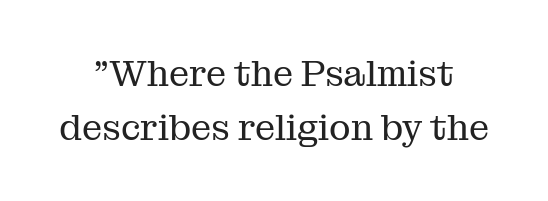
{"serif": "yes", "italic": "no", "bold": "no", "weight": "regular", "width": "normal", "stroke_contrast": "medium", "x_height": "medium", "monospaced": "no", "underline": "no", "line_spacing": "normal", "line_spacing_ratio": 1.49, "letter_spacing": "normal", "letter_spacing_em": 0.0, "glyph_px": 36}
